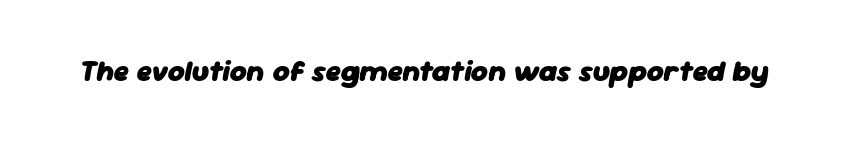
Q: Is the text bold? A: Yes.
Q: Is the text italic (slanted)? A: Yes, it leans right by about 11 degrees.
Q: Is the text underlined? A: No.
Q: Is the spacing between letters normal or unusually wide? A: Normal.
Q: Width (condensed, normal, or wide)? A: Normal.
Q: Stroke contrast? A: Low.
Q: x-height? A: Medium.
Q: Monospaced? A: No.
